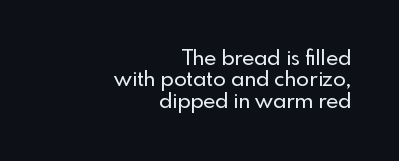
Do the letters lean? They stand straight. Rule under the text: the space is simply empty. Compared with typical paragraphs, the rows here are closer together. Typeset ragged left — the right edge is the straight one.
